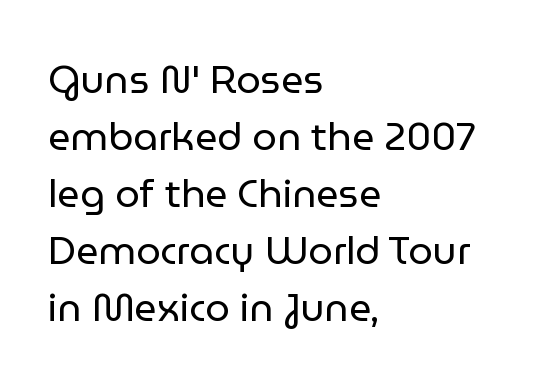
The image shows 39 px regular-weight sans-serif type, upright; set left-aligned, normal line spacing (1.46x), normal letter spacing, not underlined; low stroke contrast and a medium x-height.
